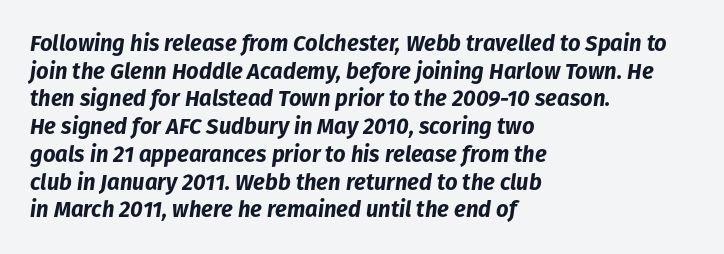
Q: Is the text bold? A: Yes.
Q: Is the text italic (slanted)? A: Yes, it leans right by about 8 degrees.
Q: Is the text underlined? A: No.
Q: How is the paragraph aligned? A: Left-aligned.
Q: Is the spacing between letters normal or unusually wide? A: Normal.
Q: Is the spacing between lines tight, normal or loose? A: Normal.
